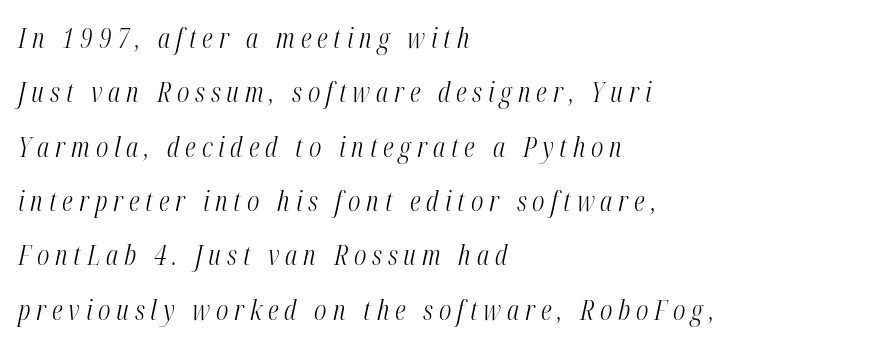
{"italic": "yes", "lean": "right", "slant_degrees": 12, "bold": "no", "weight": "light", "width": "condensed", "stroke_contrast": "medium", "x_height": "medium", "monospaced": "no", "underline": "no", "align": "left", "line_spacing": "loose", "line_spacing_ratio": 1.94, "letter_spacing": "wide", "letter_spacing_em": 0.21, "glyph_px": 28}
